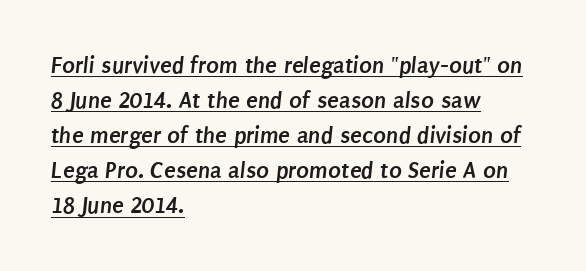
The image shows 24 px bold type; set left-aligned, normal line spacing (1.46x), normal letter spacing, underlined.
